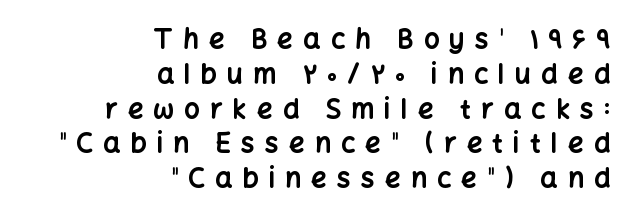
Q: Is the text bold? A: Yes.
Q: Is the text italic (slanted)? A: No, it is upright.
Q: Is the text underlined? A: No.
Q: How is the paragraph aligned? A: Right-aligned.
Q: Is the spacing between letters normal or unusually wide? A: Unusually wide.
Q: Is the spacing between lines tight, normal or loose? A: Normal.
